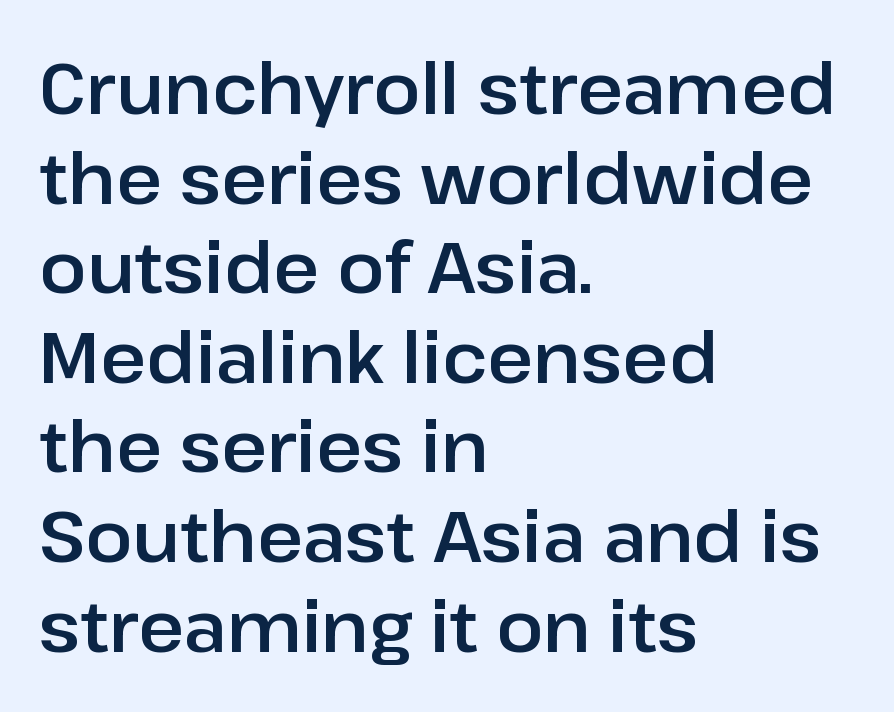
Only glyphs here, with clear space below each row. Is there any slant? The stems are plumb. In terms of letterspacing, this is plain default setting. Character widths vary here, with narrow letters taking less room than wide ones.
